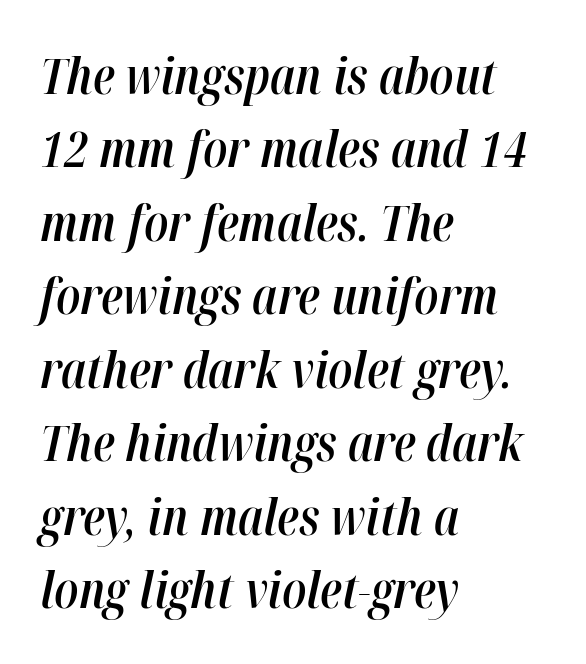
{"italic": "yes", "lean": "right", "slant_degrees": 12, "bold": "semi", "weight": "semibold", "width": "condensed", "stroke_contrast": "high", "x_height": "medium", "monospaced": "no", "underline": "no", "align": "left", "line_spacing": "normal", "line_spacing_ratio": 1.47, "letter_spacing": "normal", "letter_spacing_em": 0.0, "glyph_px": 50}
